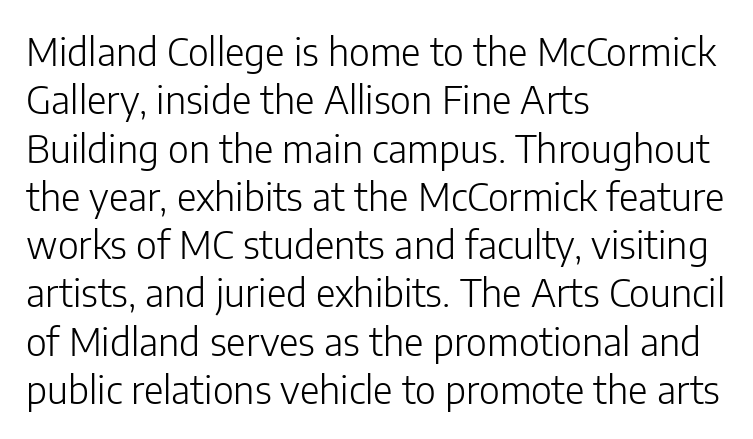
The image shows 38 px light sans-serif type, upright; set left-aligned, normal line spacing (1.27x), normal letter spacing, not underlined; low stroke contrast and a medium x-height.
